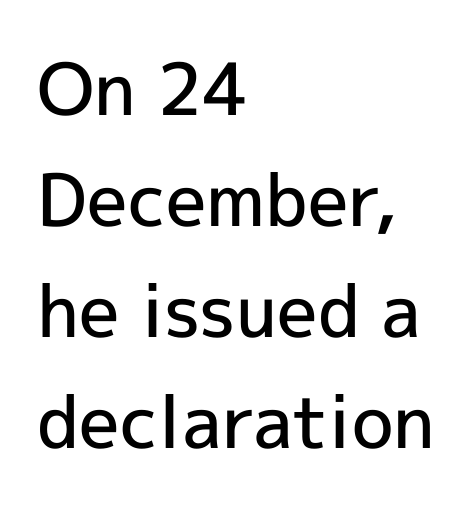
Q: Is the text bold? A: Semi-bold.
Q: Is the text italic (slanted)? A: No, it is upright.
Q: Is the typeface a serif or a sans-serif typeface? A: Sans-serif.
Q: Is the text underlined? A: No.
Q: How is the paragraph aligned? A: Left-aligned.
Q: Is the spacing between letters normal or unusually wide? A: Normal.
Q: Is the spacing between lines tight, normal or loose? A: Normal.
Q: Width (condensed, normal, or wide)? A: Normal.
Q: x-height? A: Medium.
Q: Monospaced? A: No.
